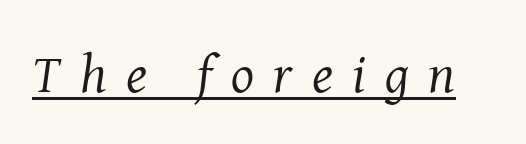
{"serif": "yes", "italic": "yes", "lean": "right", "slant_degrees": 8, "bold": "no", "weight": "regular", "width": "normal", "stroke_contrast": "medium", "x_height": "medium", "monospaced": "no", "underline": "yes", "letter_spacing": "wide", "letter_spacing_em": 0.36, "glyph_px": 54}
